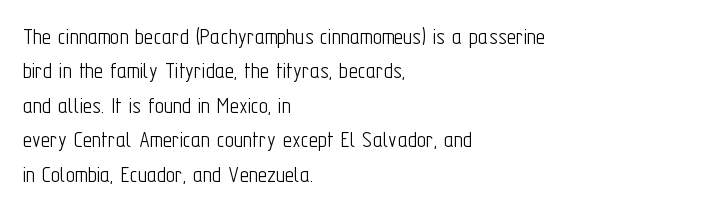
Spacing between characters is what you'd get straight out of the box. The passage shown is not underscored anywhere. The lines in this sample share a left origin and differ only in where they stop. The lines sit at an ordinary, default distance from one another. Is the type heavy? It reads as light-to-regular instead.
